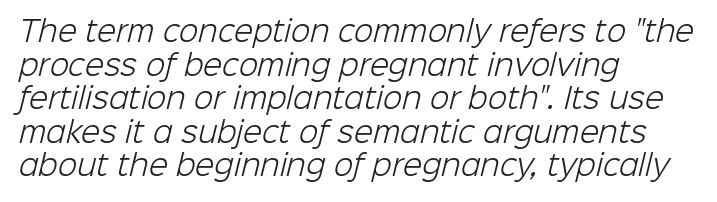
Note the varied advance widths — an 'i' is clearly narrower than an 'm'. Ink coverage per letter is moderate at most. Rule under the text: the space is simply empty. What kind of face is this? One without serifs — a sans. No extra tracking has been applied to these lines.
